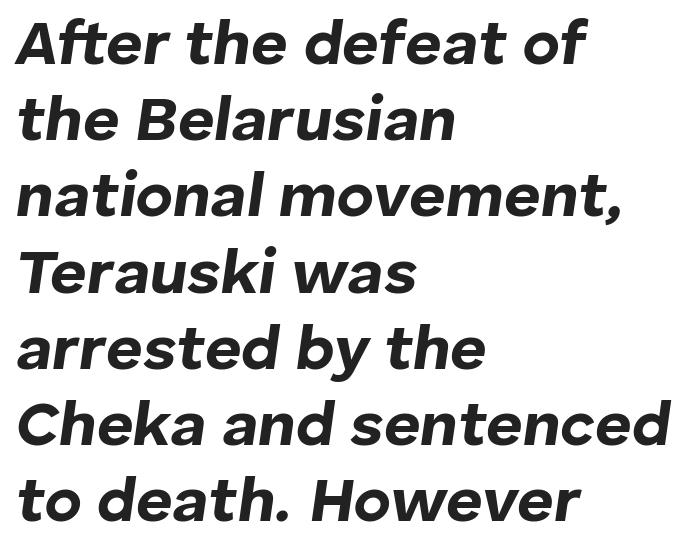
The rendering uses natural spacing where letterforms have individual widths. The face used here has the dense, thick strokes of a bold. Where is the straight margin? On the left. Between one letter and the next there's only the usual sliver of space. A typesetter would mark this as italic.
